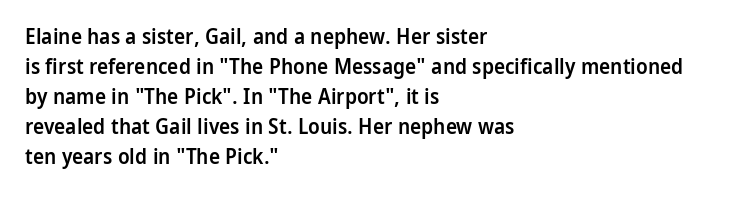
Q: Is the text bold? A: Semi-bold.
Q: Is the text italic (slanted)? A: No, it is upright.
Q: Is the text underlined? A: No.
Q: How is the paragraph aligned? A: Left-aligned.
Q: Is the spacing between letters normal or unusually wide? A: Normal.
Q: Is the spacing between lines tight, normal or loose? A: Normal.
